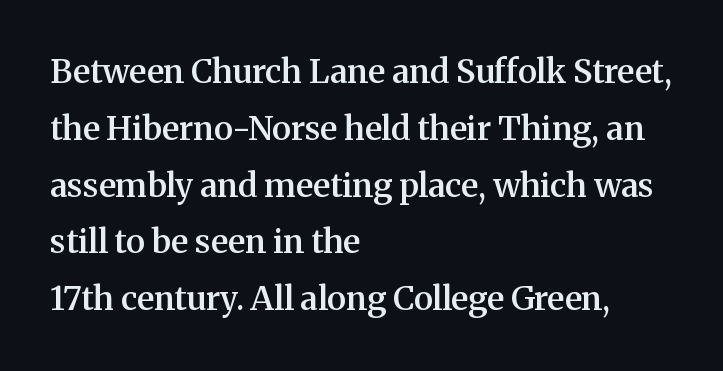
{"serif": "yes", "italic": "no", "bold": "semi", "weight": "semibold", "width": "normal", "stroke_contrast": "medium", "x_height": "medium", "monospaced": "no", "underline": "no", "align": "left", "line_spacing_ratio": 1.72, "letter_spacing": "normal", "letter_spacing_em": 0.0, "glyph_px": 33}
